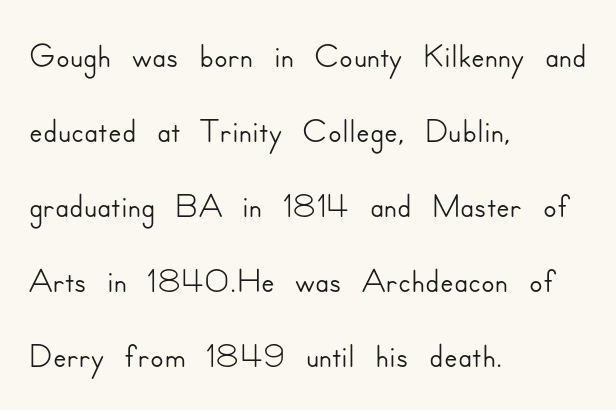
{"serif": "no", "italic": "no", "width": "normal", "stroke_contrast": "low", "x_height": "small", "monospaced": "no", "underline": "no", "align": "left", "line_spacing": "normal", "line_spacing_ratio": 1.5, "letter_spacing": "normal", "letter_spacing_em": 0.0, "glyph_px": 50}
